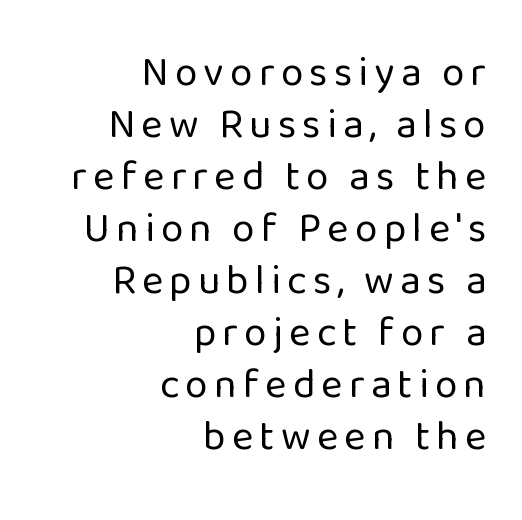
{"serif": "no", "italic": "no", "bold": "no", "weight": "regular", "width": "normal", "stroke_contrast": "low", "x_height": "medium", "monospaced": "no", "underline": "no", "align": "right", "line_spacing": "normal", "line_spacing_ratio": 1.27, "glyph_px": 41}
